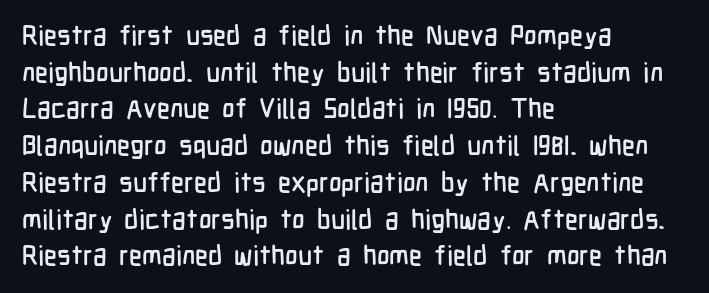
Q: Is the text italic (slanted)? A: No, it is upright.
Q: Is the text underlined? A: No.
Q: How is the paragraph aligned? A: Left-aligned.
Q: Is the spacing between letters normal or unusually wide? A: Normal.
Q: Is the spacing between lines tight, normal or loose? A: Normal.
